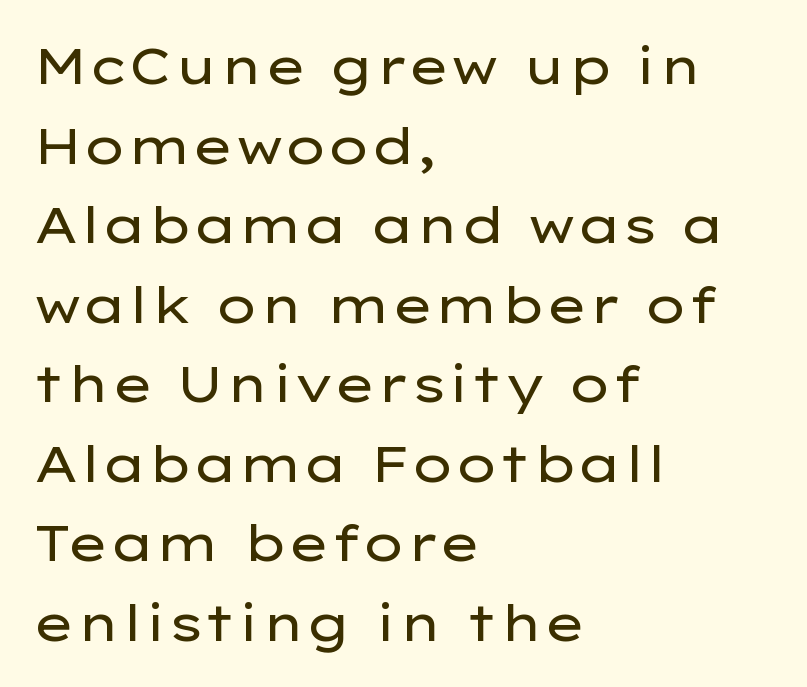
These lines sit exactly where default settings would place them. The passage shown is not underscored anywhere. Looks like regular typesetting: each glyph gets only the width it needs. This is not heavy type; no bold has been used. A sans-serif font was chosen for this passage.
